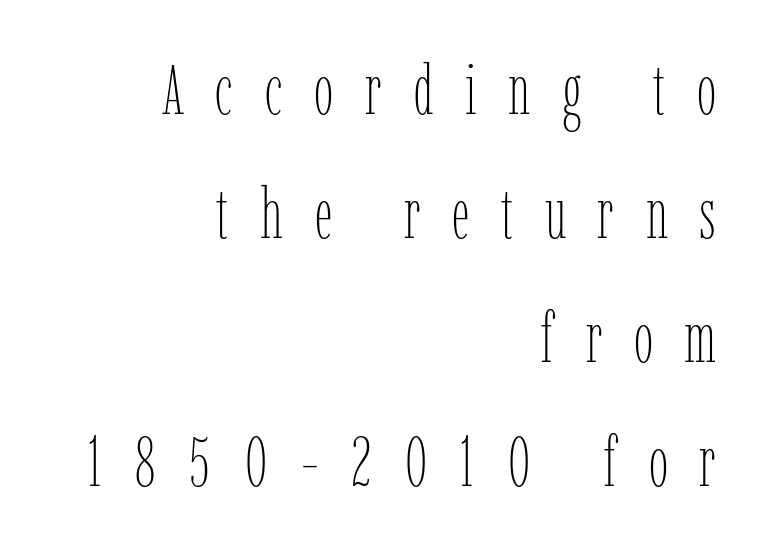
{"italic": "no", "bold": "no", "weight": "thin", "width": "condensed", "stroke_contrast": "low", "x_height": "medium", "monospaced": "no", "underline": "no", "align": "right", "line_spacing_ratio": 1.77, "letter_spacing": "wide", "letter_spacing_em": 0.45, "glyph_px": 70}
